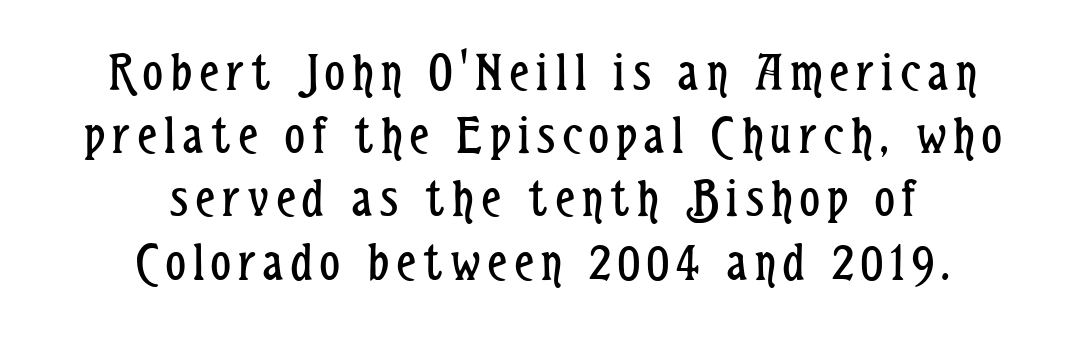
Q: Is the text bold? A: No.
Q: Is the text italic (slanted)? A: No, it is upright.
Q: Is the typeface a serif or a sans-serif typeface? A: Sans-serif.
Q: Is the text underlined? A: No.
Q: How is the paragraph aligned? A: Centered.
Q: Is the spacing between lines tight, normal or loose? A: Tight.
Q: Width (condensed, normal, or wide)? A: Condensed.
Q: Stroke contrast? A: Low.
Q: x-height? A: Medium.
Q: Monospaced? A: No.
